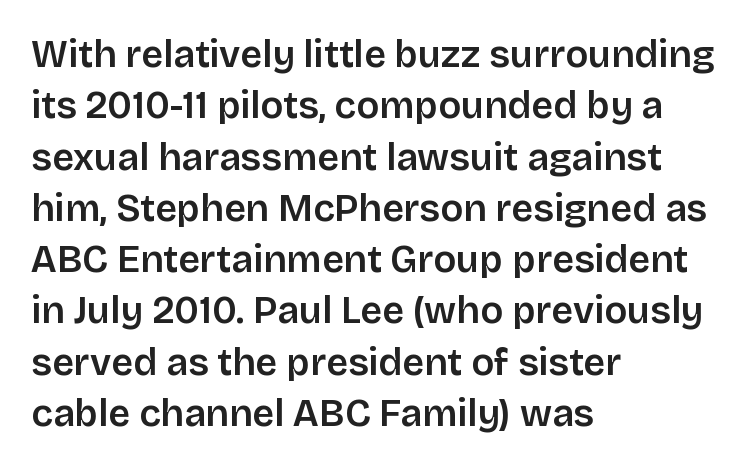
Designer's note — italics off, roman on. A bare baseline throughout the passage. The passage shown is semibold, sitting just below true bold. One-word summary of the alignment: left. A typesetter would call this proportional, since set widths differ per character. How are the letters spaced? Ordinarily, with no added tracking.
